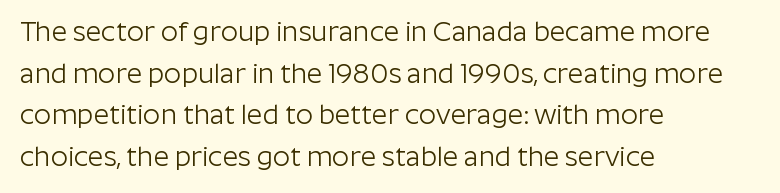
The image shows 27 px text type, upright; set left-aligned, normal line spacing (1.54x), normal letter spacing, not underlined.
